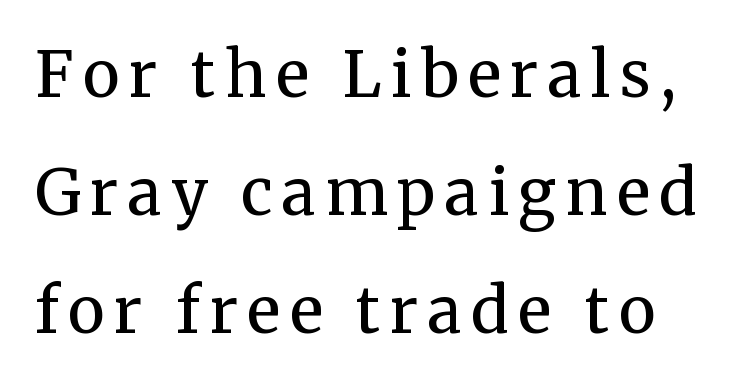
Q: Is the text bold? A: No.
Q: Is the text italic (slanted)? A: No, it is upright.
Q: Is the typeface a serif or a sans-serif typeface? A: Serif.
Q: Is the text underlined? A: No.
Q: Width (condensed, normal, or wide)? A: Normal.
Q: Stroke contrast? A: Medium.
Q: x-height? A: Medium.
Q: Monospaced? A: No.
